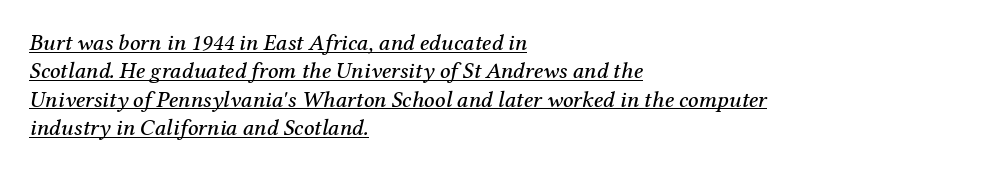
The image shows 23 px text type, italic (leaning right); set left-aligned, line spacing 1.23x, normal letter spacing, underlined.
